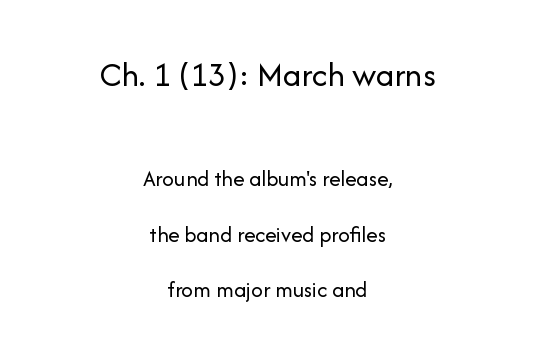
{"serif": "no", "italic": "no", "bold": "no", "weight": "regular", "width": "normal", "stroke_contrast": "low", "x_height": "medium", "monospaced": "no", "underline": "no", "align": "center", "line_spacing": "loose", "line_spacing_ratio": 2.41, "letter_spacing": "normal", "letter_spacing_em": 0.0, "larger_block": "first", "size_ratio": 1.52, "glyph_px": 35}
